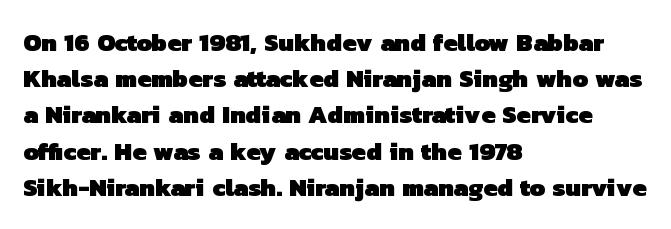
Q: Is the text bold? A: Yes.
Q: Is the text underlined? A: No.
Q: How is the paragraph aligned? A: Left-aligned.
Q: Is the spacing between letters normal or unusually wide? A: Normal.
Q: Is the spacing between lines tight, normal or loose? A: Normal.
